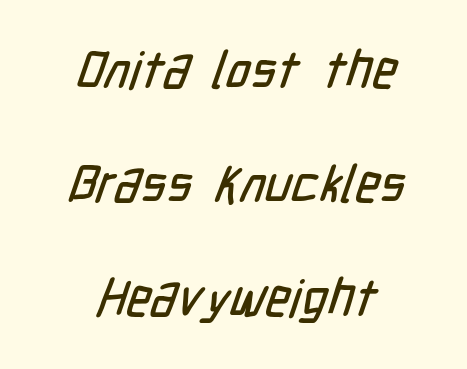
Q: Is the typeface a serif or a sans-serif typeface? A: Sans-serif.
Q: Is the text underlined? A: No.
Q: How is the paragraph aligned? A: Centered.
Q: Is the spacing between letters normal or unusually wide? A: Normal.
Q: Is the spacing between lines tight, normal or loose? A: Loose.
Q: Width (condensed, normal, or wide)? A: Condensed.
Q: Stroke contrast? A: Low.
Q: x-height? A: Medium.
Q: Monospaced? A: No.
